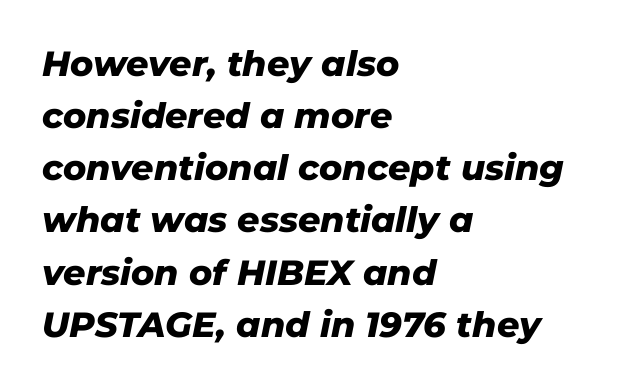
The image shows 35 px heavy type, italic (leaning right); set left-aligned, normal line spacing (1.49x), normal letter spacing, not underlined; low stroke contrast and a medium x-height.
